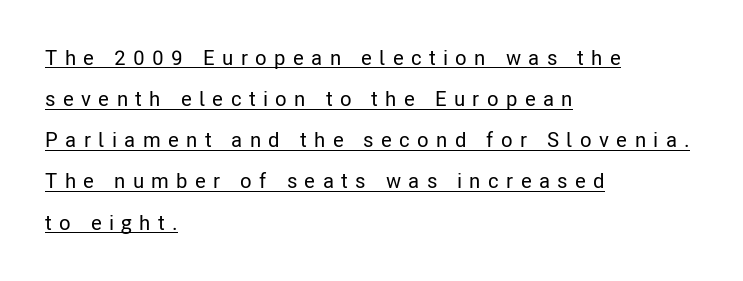
Interline gaps are noticeably wide in this sample. Visually the block forms a straight wall on the left and a jagged coastline on the right. It's the straight-up-and-down kind of type. Caption: lettering with a line underneath.
